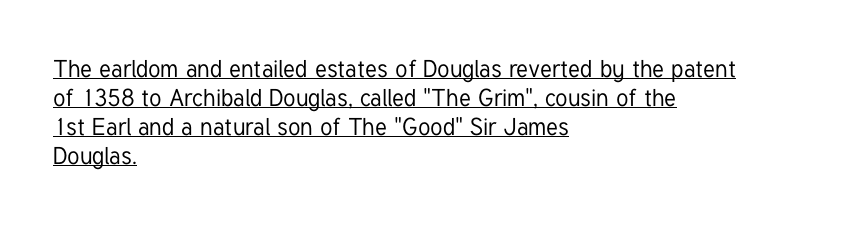
{"italic": "no", "underline": "yes", "align": "left", "line_spacing_ratio": 1.21, "letter_spacing": "normal", "letter_spacing_em": 0.0, "glyph_px": 24}
